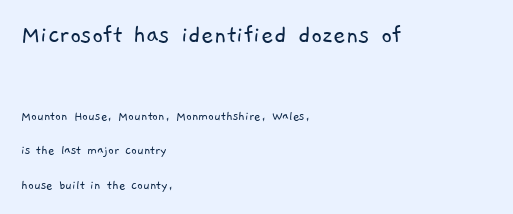
Caption: upper text group enlarged, lower text group reduced. Summary of weight: not heavy and not bold. Bare-footed words on every line. Reading down the block, your eye returns to a fixed left position each line. Compared with typical paragraphs, the rows here are farther apart. Tracking here is standard; glyphs follow each other at the usual distance.
